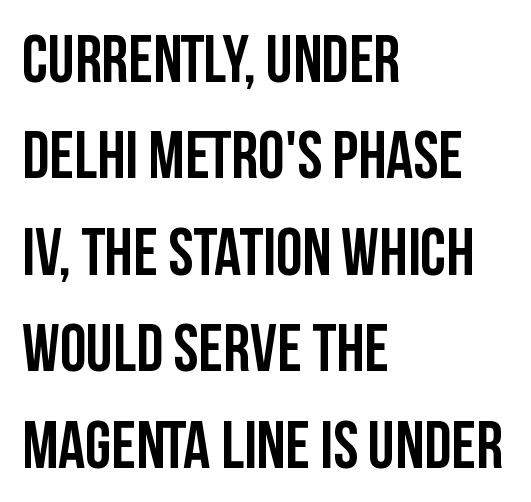
{"serif": "no", "italic": "no", "bold": "yes", "weight": "semibold", "width": "condensed", "stroke_contrast": "low", "x_height": "large", "monospaced": "no", "underline": "no", "align": "left", "line_spacing": "normal", "line_spacing_ratio": 1.44, "letter_spacing": "normal", "letter_spacing_em": 0.0, "glyph_px": 67}
